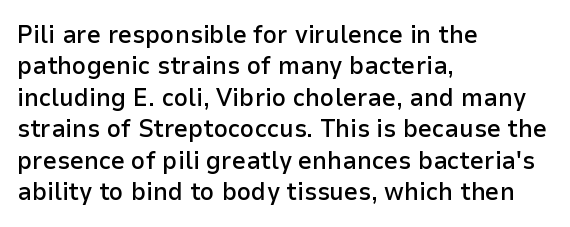
Has an underline been added? It has not. Nobody touched the tracking dial on this one. The rendering uses a semibold face; strokes are thickened but not to full bold. Style check: upright. Normally led — the rows are evenly, conventionally spaced.
